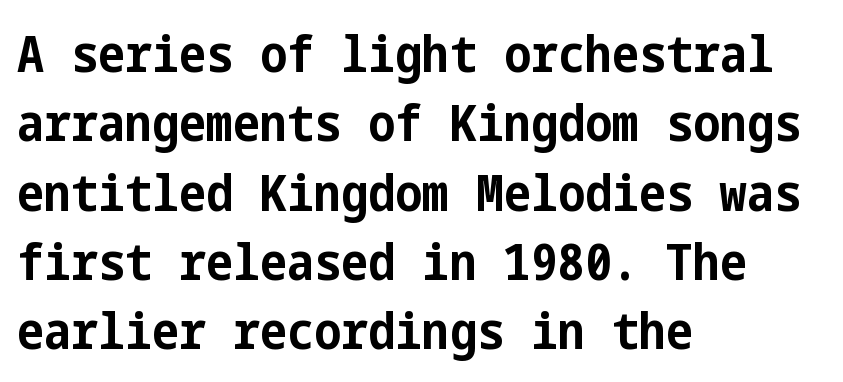
Visually the block forms a straight wall on the left and a jagged coastline on the right. This rendering leaves character spacing at its baseline value. Students, this is bold: see how much ink each stroke carries. The characters display no serif detailing; their extremities are plain. The axis of the letterforms is exactly vertical.
